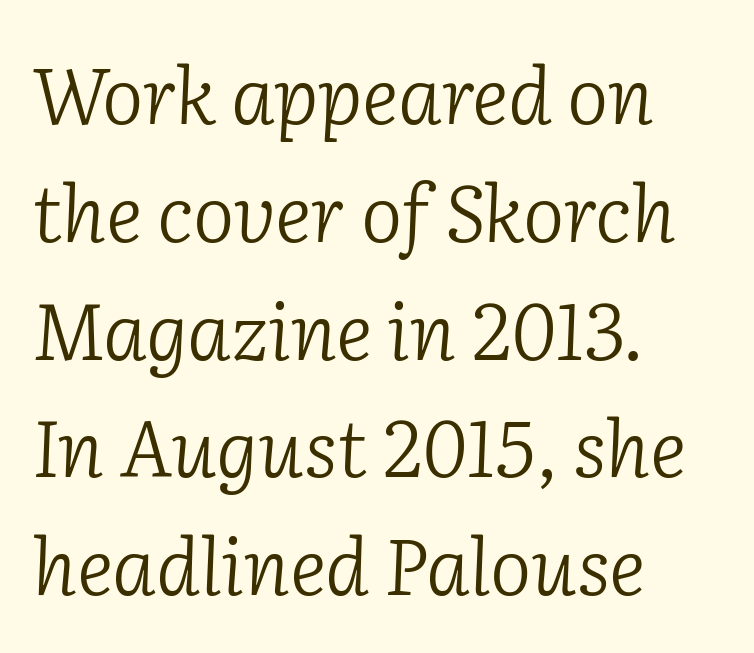
The image shows 78 px light serif type, italic (leaning right); set left-aligned, normal line spacing (1.51x), normal letter spacing, not underlined; low stroke contrast and a medium x-height.
